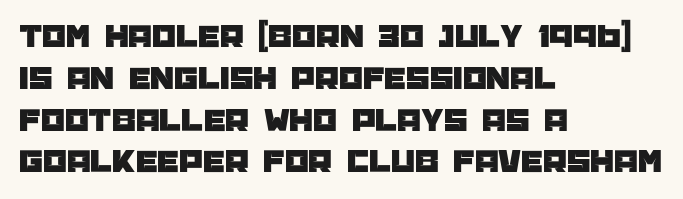
Unlike a traditional serif, this face leaves its strokes unadorned. This sample has the flowing, uneven cadence of proportional lettering. The specimen omits any rule beneath the text block's lines. Alignment: flush left. Short note: letters normally spaced.
